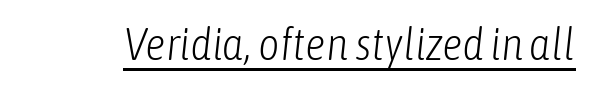
{"italic": "yes", "lean": "right", "slant_degrees": 6, "bold": "no", "weight": "light", "width": "condensed", "stroke_contrast": "low", "x_height": "medium", "monospaced": "no", "underline": "yes", "letter_spacing": "normal", "letter_spacing_em": 0.0, "glyph_px": 46}
